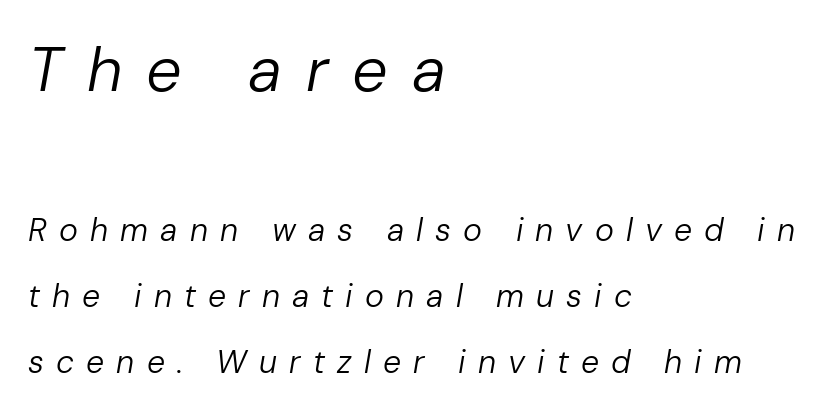
{"italic": "yes", "lean": "right", "slant_degrees": 10, "bold": "no", "weight": "regular", "width": "normal", "stroke_contrast": "low", "x_height": "medium", "monospaced": "no", "underline": "no", "align": "left", "line_spacing": "loose", "line_spacing_ratio": 2.07, "letter_spacing": "wide", "letter_spacing_em": 0.38, "larger_block": "first", "size_ratio": 1.97, "glyph_px": 63}
